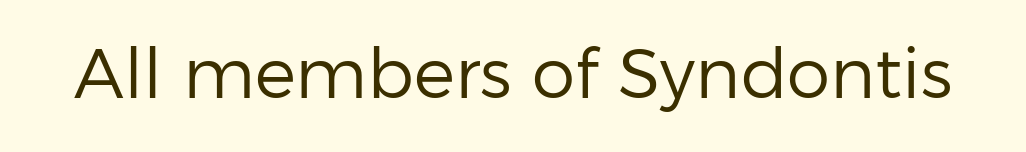
Q: Is the text bold? A: No.
Q: Is the text italic (slanted)? A: No, it is upright.
Q: Is the typeface a serif or a sans-serif typeface? A: Sans-serif.
Q: Is the text underlined? A: No.
Q: Is the spacing between letters normal or unusually wide? A: Normal.
Q: Width (condensed, normal, or wide)? A: Normal.
Q: Stroke contrast? A: Low.
Q: x-height? A: Medium.
Q: Monospaced? A: No.
